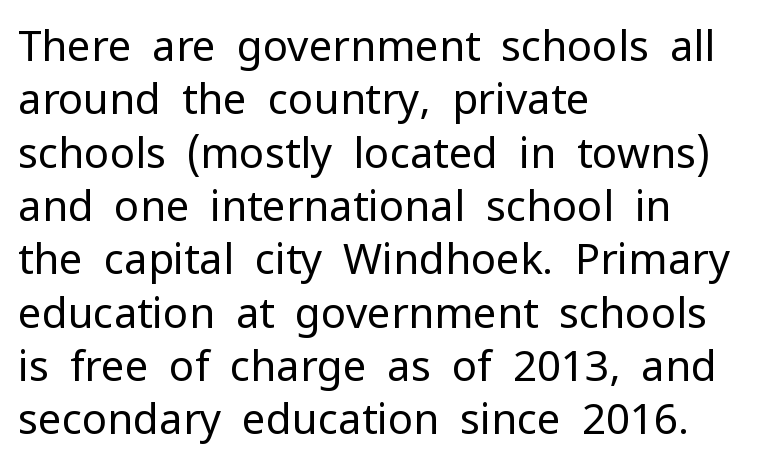
{"serif": "no", "italic": "no", "bold": "no", "weight": "regular", "width": "normal", "stroke_contrast": "low", "x_height": "medium", "monospaced": "no", "underline": "no", "align": "left", "line_spacing": "normal", "line_spacing_ratio": 1.27, "letter_spacing": "normal", "letter_spacing_em": 0.0, "glyph_px": 42}
